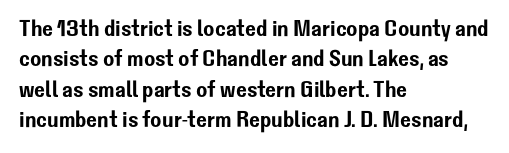
The image shows 23 px text type, upright; set left-aligned, normal line spacing (1.32x), normal letter spacing, not underlined.
